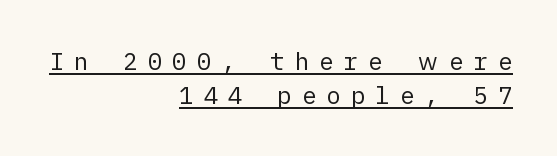
Q: Is the text bold? A: No.
Q: Is the text italic (slanted)? A: No, it is upright.
Q: Is the text underlined? A: Yes.
Q: How is the paragraph aligned? A: Right-aligned.
Q: Is the spacing between letters normal or unusually wide? A: Unusually wide.
Q: Is the spacing between lines tight, normal or loose? A: Normal.
